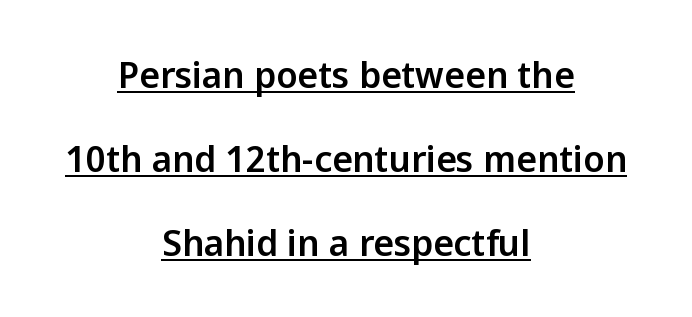
Q: Is the text italic (slanted)? A: No, it is upright.
Q: Is the typeface a serif or a sans-serif typeface? A: Sans-serif.
Q: Is the text underlined? A: Yes.
Q: How is the paragraph aligned? A: Centered.
Q: Is the spacing between letters normal or unusually wide? A: Normal.
Q: Is the spacing between lines tight, normal or loose? A: Loose.
Q: Width (condensed, normal, or wide)? A: Normal.
Q: Stroke contrast? A: Low.
Q: x-height? A: Medium.
Q: Monospaced? A: No.
